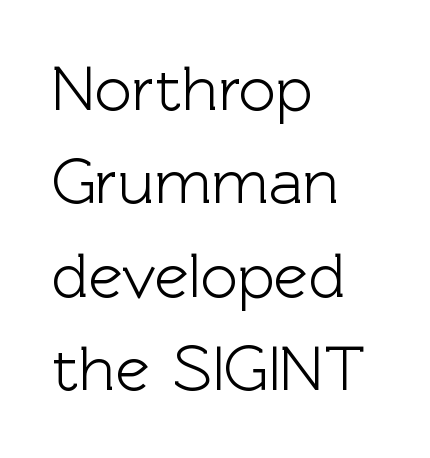
The image shows 64 px sans-serif type, upright; set left-aligned, normal line spacing (1.46x), normal letter spacing, not underlined; a medium x-height.
